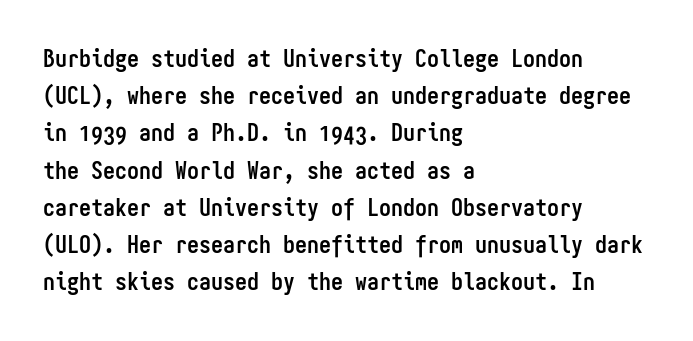
{"italic": "no", "bold": "yes", "underline": "no", "align": "left", "line_spacing": "normal", "line_spacing_ratio": 1.55, "letter_spacing": "normal", "letter_spacing_em": 0.0, "glyph_px": 24}
